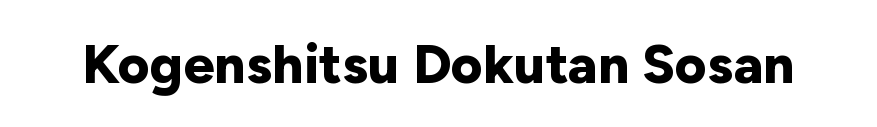
{"serif": "no", "italic": "no", "bold": "yes", "weight": "bold", "width": "normal", "stroke_contrast": "low", "x_height": "medium", "monospaced": "no", "underline": "no", "letter_spacing": "normal", "letter_spacing_em": 0.0, "glyph_px": 55}
